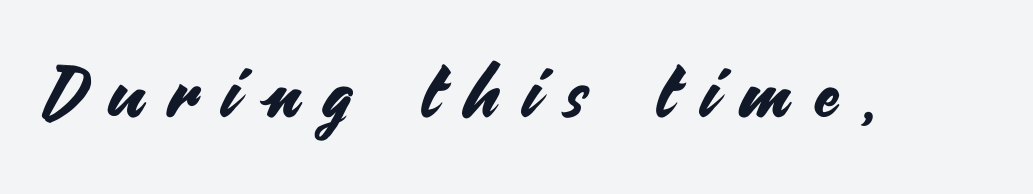
{"serif": "no", "width": "normal", "stroke_contrast": "medium", "x_height": "small", "monospaced": "no", "underline": "no", "letter_spacing": "wide", "letter_spacing_em": 0.35, "glyph_px": 71}
